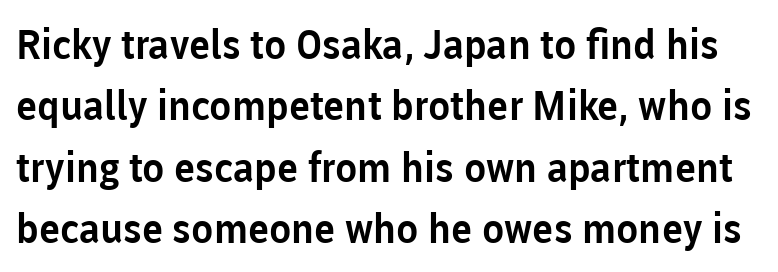
Q: Is the text italic (slanted)? A: No, it is upright.
Q: Is the typeface a serif or a sans-serif typeface? A: Sans-serif.
Q: Is the text underlined? A: No.
Q: Is the spacing between letters normal or unusually wide? A: Normal.
Q: Is the spacing between lines tight, normal or loose? A: Normal.
Q: Width (condensed, normal, or wide)? A: Normal.
Q: Stroke contrast? A: Low.
Q: x-height? A: Medium.
Q: Monospaced? A: No.
